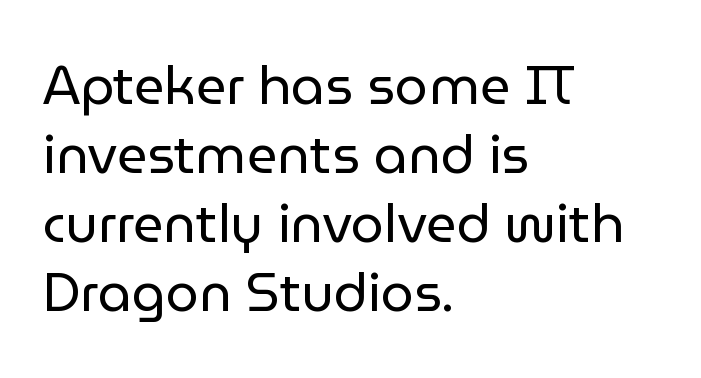
The block of text has a typical density, with ordinary space between rows. In terms of posture, this sample is upright. Caption: multi-line text, flush left, ragged right. Are there feet on the stems? There aren't — it's a sans. The zone under the glyphs is completely vacant. Stems here are at most as thick as an everyday book face.
